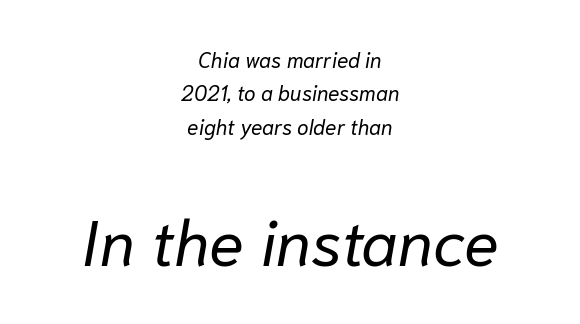
Q: Is the text bold? A: No.
Q: Is the text italic (slanted)? A: Yes, it leans right by about 10 degrees.
Q: Is the text underlined? A: No.
Q: How is the paragraph aligned? A: Centered.
Q: Is the spacing between letters normal or unusually wide? A: Normal.
Q: Is the spacing between lines tight, normal or loose? A: Normal.
Q: Which block of text is set in a larger size, the first (top) or the second (bottom)? A: The second (bottom) one.
Q: Width (condensed, normal, or wide)? A: Normal.
Q: Stroke contrast? A: Low.
Q: x-height? A: Medium.
Q: Monospaced? A: No.
